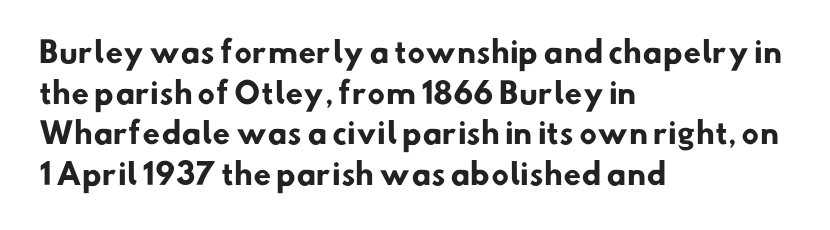
Q: Is the text bold? A: Yes.
Q: Is the typeface a serif or a sans-serif typeface? A: Sans-serif.
Q: Is the text underlined? A: No.
Q: How is the paragraph aligned? A: Left-aligned.
Q: Is the spacing between letters normal or unusually wide? A: Normal.
Q: Is the spacing between lines tight, normal or loose? A: Normal.
Q: Width (condensed, normal, or wide)? A: Normal.
Q: Stroke contrast? A: Low.
Q: x-height? A: Small.
Q: Monospaced? A: No.
